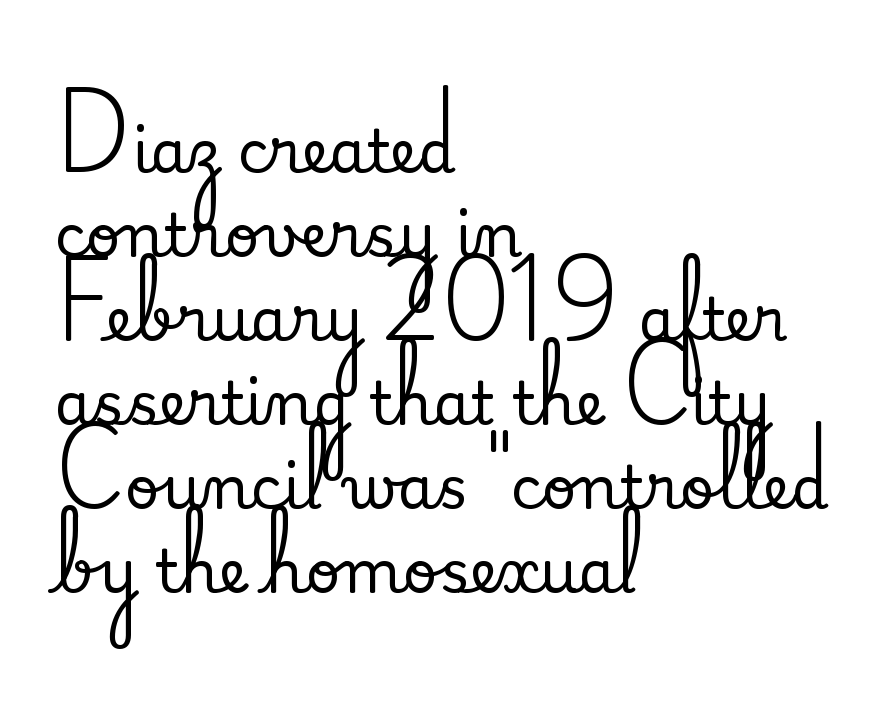
The image shows 60 px serif type, upright; set left-aligned, normal line spacing (1.4x), normal letter spacing, not underlined; medium stroke contrast and a small x-height.
